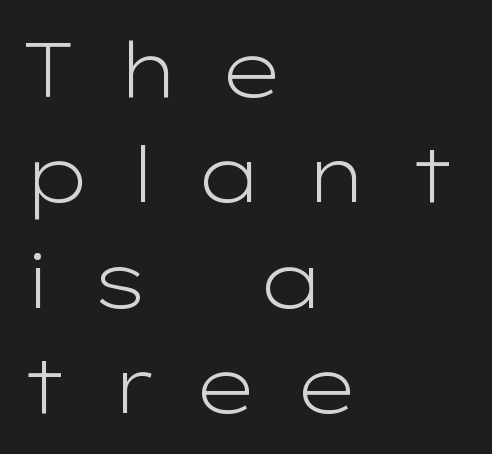
{"serif": "no", "italic": "no", "bold": "no", "weight": "light", "width": "wide", "stroke_contrast": "low", "x_height": "medium", "monospaced": "no", "underline": "no", "align": "left", "line_spacing": "normal", "line_spacing_ratio": 1.37, "letter_spacing": "wide", "letter_spacing_em": 0.49, "glyph_px": 77}
